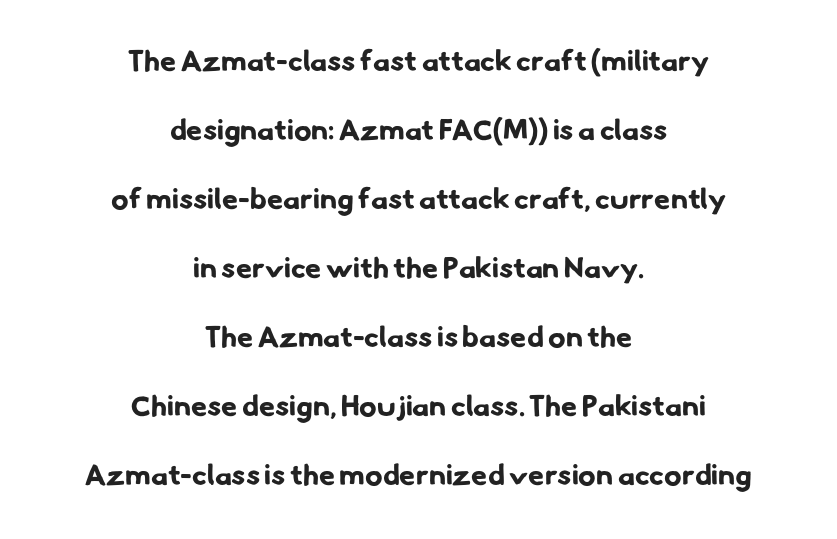
{"serif": "no", "bold": "yes", "weight": "bold", "width": "normal", "stroke_contrast": "low", "x_height": "small", "monospaced": "no", "underline": "no", "align": "center", "line_spacing": "loose", "line_spacing_ratio": 2.38, "letter_spacing": "normal", "letter_spacing_em": 0.0, "glyph_px": 29}
